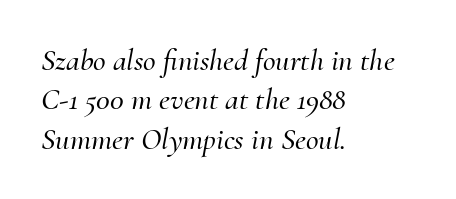
The image shows 31 px serif type, italic (leaning right); set left-aligned, normal line spacing (1.27x), normal letter spacing, not underlined; medium stroke contrast and a small x-height.
